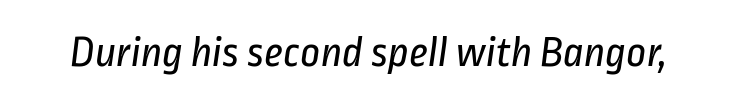
{"serif": "no", "bold": "no", "weight": "regular", "width": "condensed", "stroke_contrast": "low", "x_height": "medium", "monospaced": "no", "underline": "no", "letter_spacing": "normal", "letter_spacing_em": 0.0, "glyph_px": 44}
